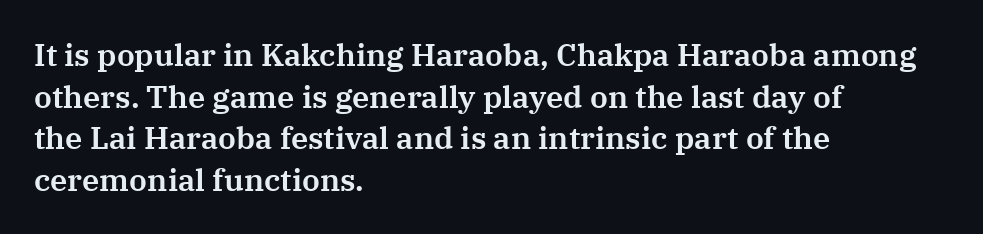
The image shows 31 px serif type, upright; set left-aligned, normal line spacing (1.34x), normal letter spacing, not underlined; medium stroke contrast and a medium x-height.
